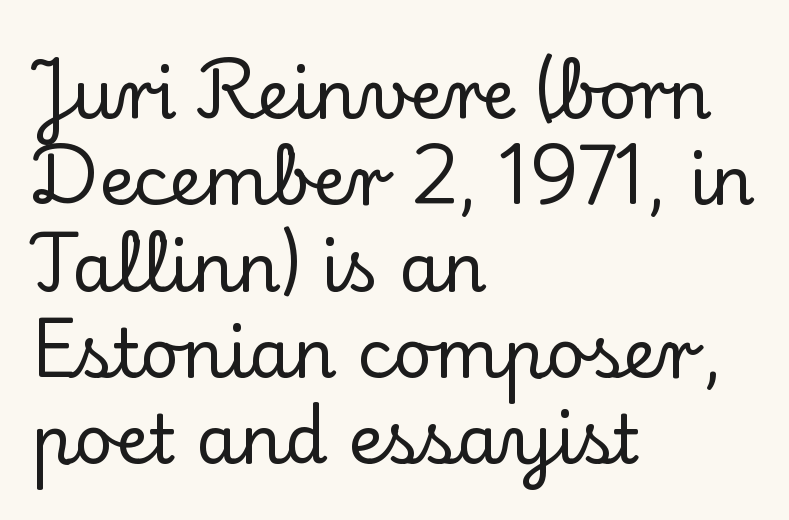
The image shows 68 px serif type, upright; set left-aligned, normal line spacing (1.27x), normal letter spacing, not underlined; low stroke contrast and a small x-height.
